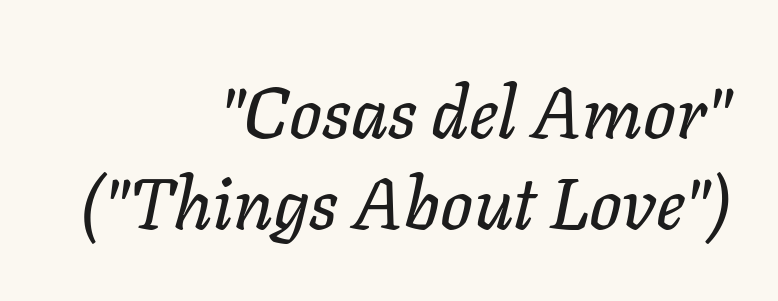
{"italic": "yes", "lean": "right", "slant_degrees": 11, "width": "normal", "stroke_contrast": "low", "x_height": "medium", "monospaced": "no", "underline": "no", "align": "right", "line_spacing": "normal", "line_spacing_ratio": 1.27, "letter_spacing": "normal", "letter_spacing_em": 0.0, "glyph_px": 72}
